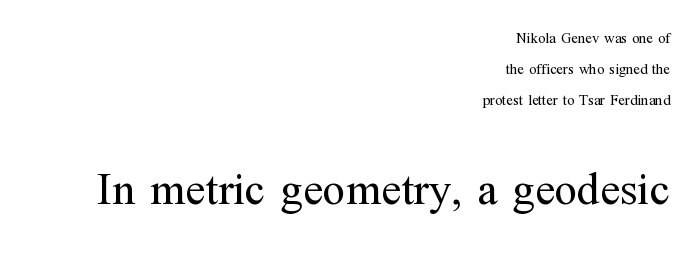
{"serif": "yes", "italic": "no", "bold": "no", "weight": "regular", "width": "normal", "stroke_contrast": "medium", "x_height": "medium", "monospaced": "no", "underline": "no", "align": "right", "line_spacing": "loose", "line_spacing_ratio": 2.07, "letter_spacing": "normal", "letter_spacing_em": 0.0, "larger_block": "second", "size_ratio": 3.07, "glyph_px": 46}
